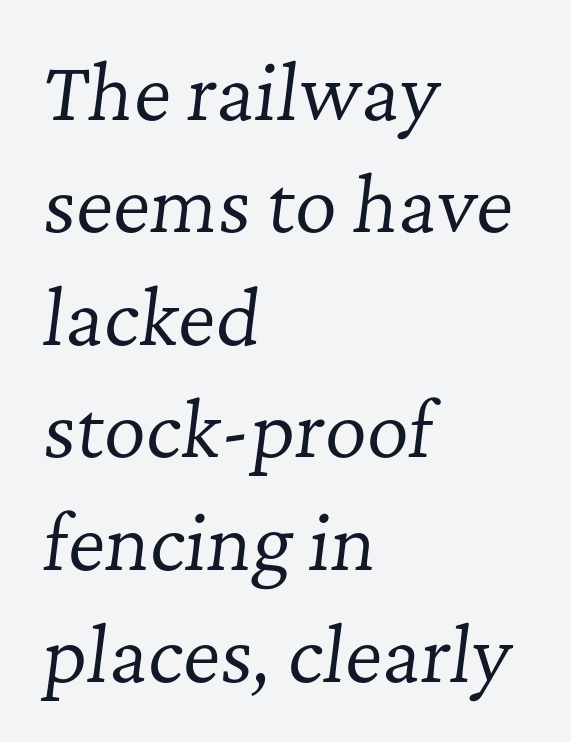
Q: Is the text bold? A: No.
Q: Is the text italic (slanted)? A: Yes, it leans right by about 7 degrees.
Q: Is the typeface a serif or a sans-serif typeface? A: Serif.
Q: Is the text underlined? A: No.
Q: How is the paragraph aligned? A: Left-aligned.
Q: Is the spacing between letters normal or unusually wide? A: Normal.
Q: Is the spacing between lines tight, normal or loose? A: Normal.
Q: Width (condensed, normal, or wide)? A: Normal.
Q: Stroke contrast? A: Low.
Q: x-height? A: Medium.
Q: Monospaced? A: No.
